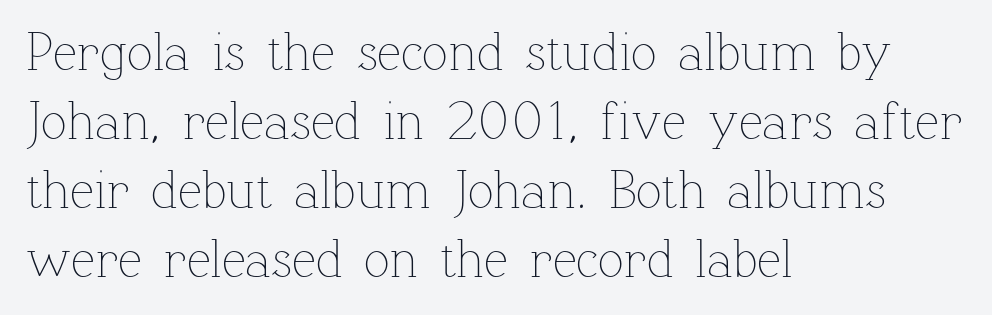
Inter-character spacing is left at the font's built-in metrics. Each row of text sits above clean, open space. The letters advance in unequal steps, a hallmark of proportional type. The lines are quadded left. This sample keeps an unexceptional amount of space between lines. Weight: regular or lighter.
